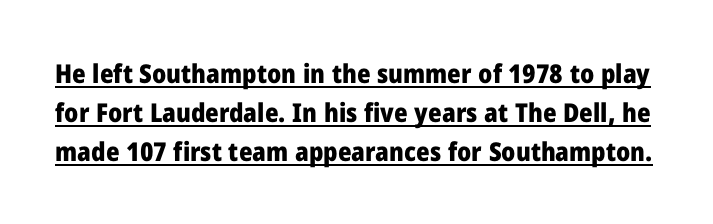
Q: Is the text bold? A: Yes.
Q: Is the text italic (slanted)? A: No, it is upright.
Q: Is the text underlined? A: Yes.
Q: Is the spacing between letters normal or unusually wide? A: Normal.
Q: Is the spacing between lines tight, normal or loose? A: Normal.
